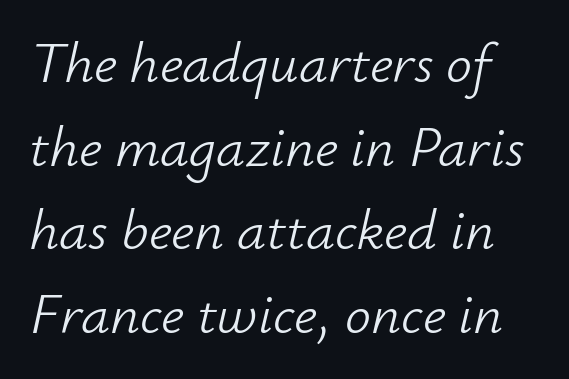
Q: Is the text bold? A: No.
Q: Is the text italic (slanted)? A: Yes, it leans right by about 12 degrees.
Q: Is the text underlined? A: No.
Q: Is the spacing between letters normal or unusually wide? A: Normal.
Q: Is the spacing between lines tight, normal or loose? A: Normal.
Q: Width (condensed, normal, or wide)? A: Normal.
Q: Stroke contrast? A: Low.
Q: x-height? A: Small.
Q: Monospaced? A: No.
